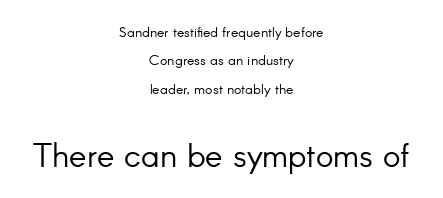
Q: Is the text bold? A: No.
Q: Is the text italic (slanted)? A: No, it is upright.
Q: Is the typeface a serif or a sans-serif typeface? A: Sans-serif.
Q: Is the text underlined? A: No.
Q: How is the paragraph aligned? A: Centered.
Q: Is the spacing between letters normal or unusually wide? A: Normal.
Q: Is the spacing between lines tight, normal or loose? A: Loose.
Q: Which block of text is set in a larger size, the first (top) or the second (bottom)? A: The second (bottom) one.
Q: Width (condensed, normal, or wide)? A: Normal.
Q: Stroke contrast? A: Low.
Q: x-height? A: Small.
Q: Monospaced? A: No.
